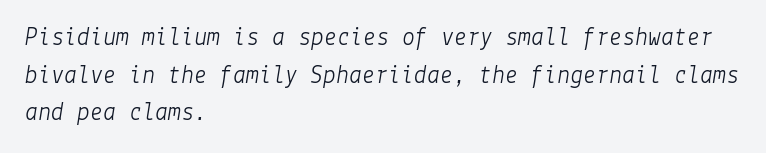
Q: Is the text bold? A: No.
Q: Is the text italic (slanted)? A: Yes, it leans right by about 9 degrees.
Q: Is the text underlined? A: No.
Q: How is the paragraph aligned? A: Left-aligned.
Q: Is the spacing between letters normal or unusually wide? A: Normal.
Q: Is the spacing between lines tight, normal or loose? A: Normal.
